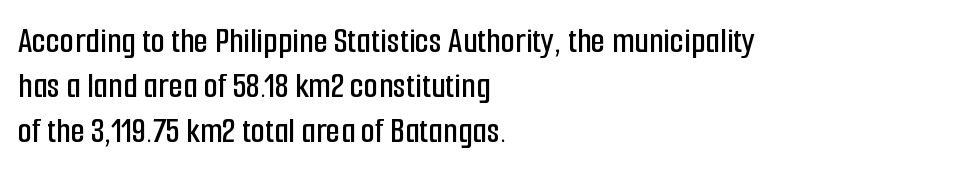
Spacing verdict: proportional, widths tailored to each character. Classification — sans serif. Tracking value appears to be zero — textbook default spacing. Posture: upright roman. Each line starts at the same left margin while the right side varies.
